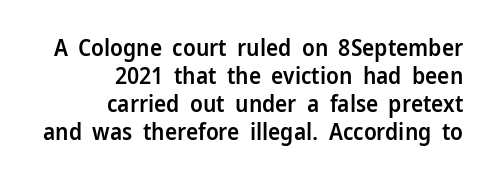
The image shows 23 px text type, upright; set right-aligned, line spacing 1.22x, normal letter spacing, not underlined.
